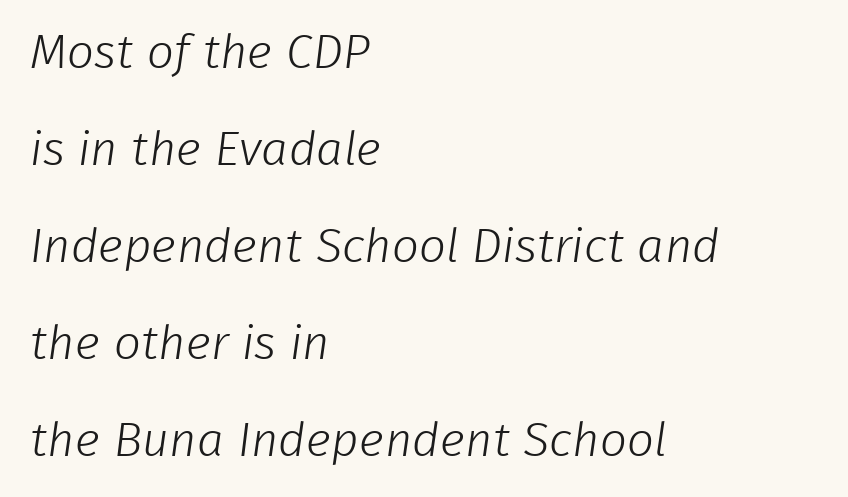
Q: Is the text bold? A: No.
Q: Is the typeface a serif or a sans-serif typeface? A: Sans-serif.
Q: Is the text underlined? A: No.
Q: How is the paragraph aligned? A: Left-aligned.
Q: Is the spacing between letters normal or unusually wide? A: Normal.
Q: Is the spacing between lines tight, normal or loose? A: Loose.
Q: Width (condensed, normal, or wide)? A: Normal.
Q: Stroke contrast? A: Low.
Q: x-height? A: Medium.
Q: Monospaced? A: No.
